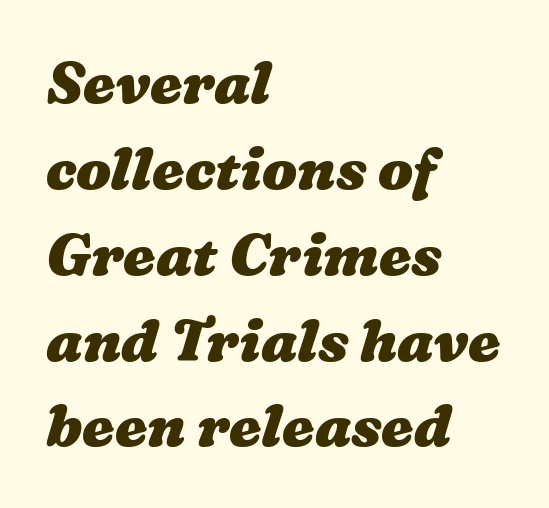
Stroke thickness is high; the sample reads as a true bold. How would I describe the line gaps? Plain and ordinary. Check the space under the baseline: it is left empty. The tracking reads as untouched default to a designer's eye. The face used here is proportionally spaced, like ordinary book or web type. These lines stack with their left ends in a neat column.
